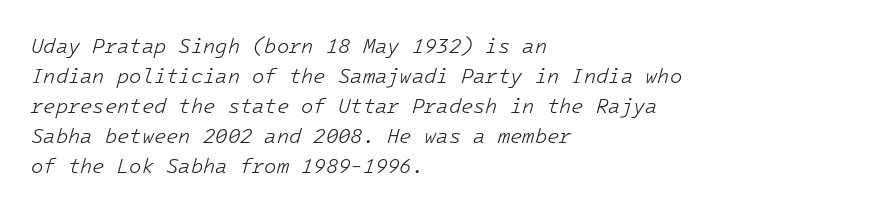
Q: Is the text bold? A: No.
Q: Is the text italic (slanted)? A: Yes, it leans right by about 16 degrees.
Q: Is the text underlined? A: No.
Q: How is the paragraph aligned? A: Left-aligned.
Q: Is the spacing between letters normal or unusually wide? A: Normal.
Q: Is the spacing between lines tight, normal or loose? A: Normal.
